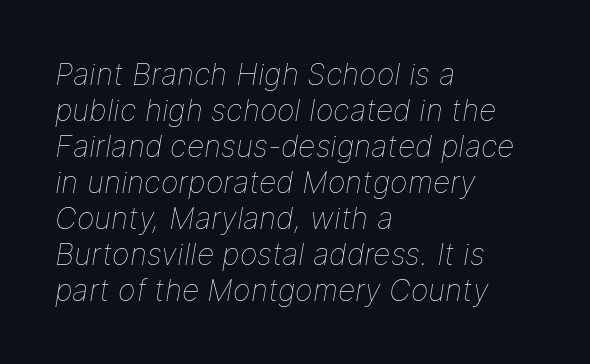
Q: Is the text bold? A: No.
Q: Is the text italic (slanted)? A: Yes, it leans right by about 9 degrees.
Q: Is the text underlined? A: No.
Q: How is the paragraph aligned? A: Left-aligned.
Q: Is the spacing between letters normal or unusually wide? A: Normal.
Q: Width (condensed, normal, or wide)? A: Normal.
Q: Stroke contrast? A: Low.
Q: x-height? A: Medium.
Q: Monospaced? A: No.
